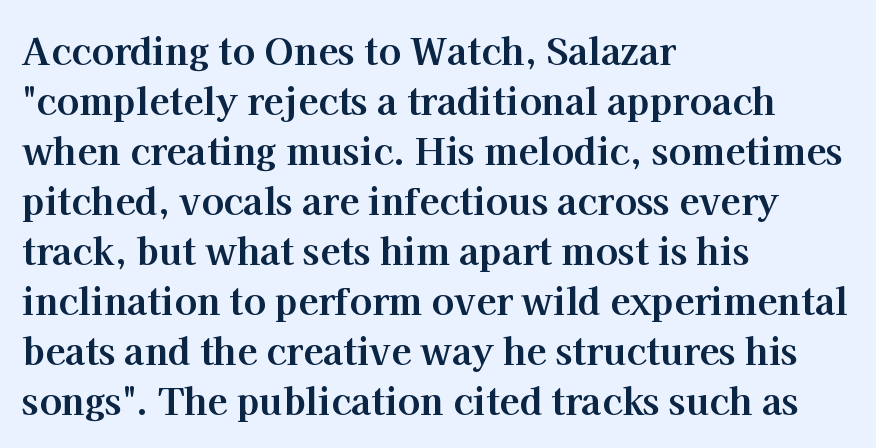
The image shows 37 px bold serif type, upright; set left-aligned, normal line spacing (1.35x), normal letter spacing, not underlined; high stroke contrast and a medium x-height.
